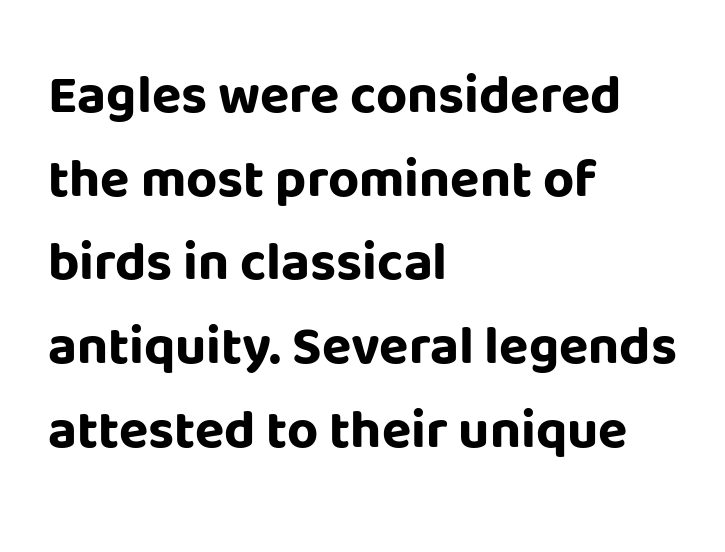
Q: Is the text bold? A: Yes.
Q: Is the text italic (slanted)? A: No, it is upright.
Q: Is the typeface a serif or a sans-serif typeface? A: Sans-serif.
Q: Is the text underlined? A: No.
Q: How is the paragraph aligned? A: Left-aligned.
Q: Is the spacing between letters normal or unusually wide? A: Normal.
Q: Is the spacing between lines tight, normal or loose? A: Normal.
Q: Width (condensed, normal, or wide)? A: Normal.
Q: Stroke contrast? A: Low.
Q: x-height? A: Large.
Q: Monospaced? A: No.
